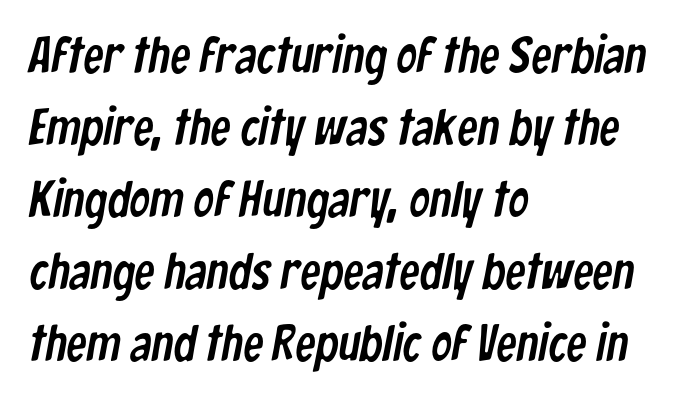
Think of a printed novel: that variable character pitch is what you see here. Is there much room between lines? A standard amount, neither cramped nor airy. Inter-character spacing is left at the font's built-in metrics. The space directly below the letters is spotless. These lines are composed in type without serifs. A classic flush-left, rag-right setting is used for this passage.
